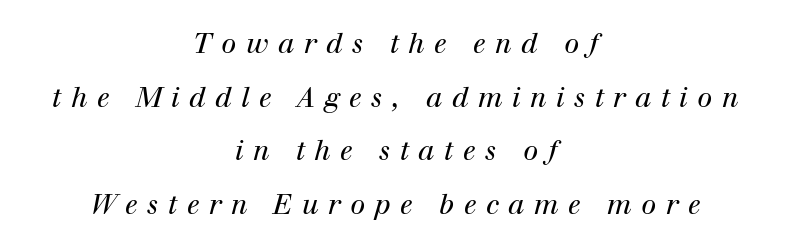
The image shows 27 px text type, italic (leaning right); set centered, loose line spacing (1.99x), unusually wide letter spacing (+0.35 em), not underlined.
